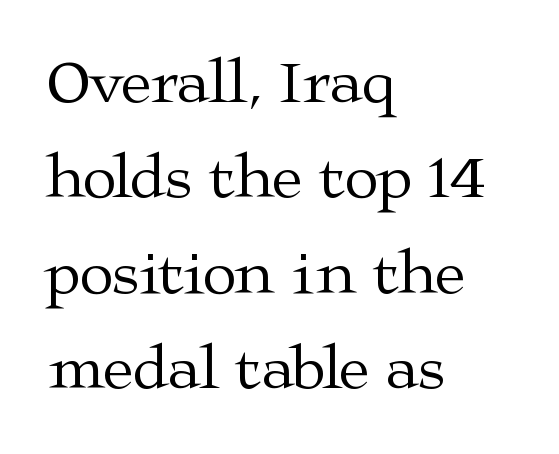
Q: Is the text bold? A: No.
Q: Is the text italic (slanted)? A: No, it is upright.
Q: Is the typeface a serif or a sans-serif typeface? A: Serif.
Q: Is the text underlined? A: No.
Q: How is the paragraph aligned? A: Left-aligned.
Q: Is the spacing between letters normal or unusually wide? A: Normal.
Q: Is the spacing between lines tight, normal or loose? A: Normal.
Q: Width (condensed, normal, or wide)? A: Wide.
Q: Stroke contrast? A: Medium.
Q: x-height? A: Medium.
Q: Monospaced? A: No.
